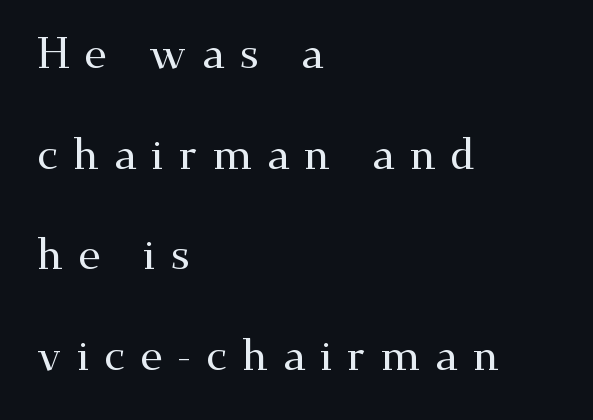
Q: Is the text italic (slanted)? A: No, it is upright.
Q: Is the typeface a serif or a sans-serif typeface? A: Serif.
Q: Is the text underlined? A: No.
Q: How is the paragraph aligned? A: Left-aligned.
Q: Is the spacing between letters normal or unusually wide? A: Unusually wide.
Q: Is the spacing between lines tight, normal or loose? A: Loose.
Q: Width (condensed, normal, or wide)? A: Wide.
Q: Stroke contrast? A: Medium.
Q: x-height? A: Small.
Q: Monospaced? A: No.
